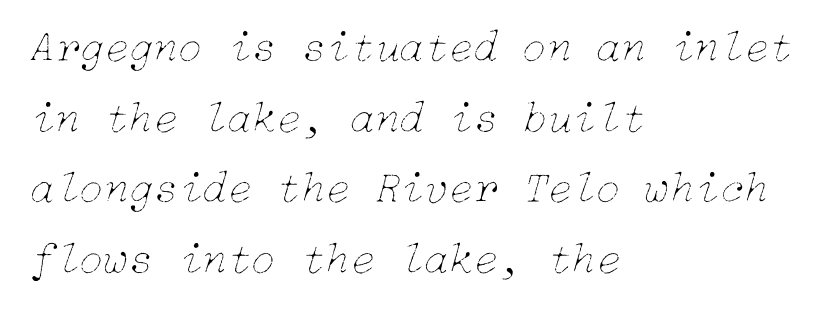
Q: Is the text bold? A: No.
Q: Is the text italic (slanted)? A: Yes, it leans right by about 15 degrees.
Q: Is the text underlined? A: No.
Q: How is the paragraph aligned? A: Left-aligned.
Q: Is the spacing between letters normal or unusually wide? A: Normal.
Q: Is the spacing between lines tight, normal or loose? A: Normal.
Q: Width (condensed, normal, or wide)? A: Normal.
Q: Stroke contrast? A: Low.
Q: x-height? A: Medium.
